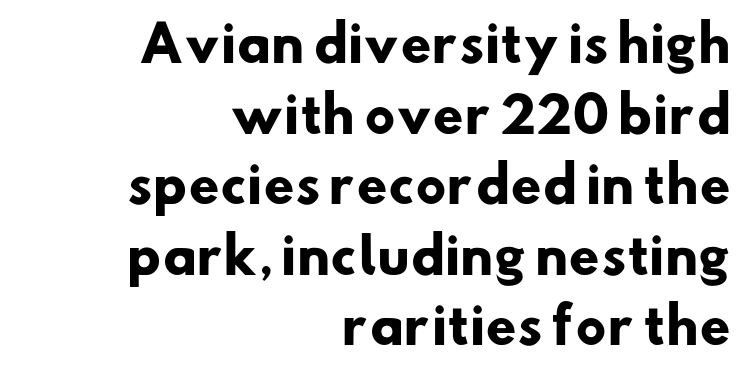
Q: Is the text bold? A: Yes.
Q: Is the typeface a serif or a sans-serif typeface? A: Sans-serif.
Q: Is the text underlined? A: No.
Q: How is the paragraph aligned? A: Right-aligned.
Q: Is the spacing between letters normal or unusually wide? A: Normal.
Q: Is the spacing between lines tight, normal or loose? A: Normal.
Q: Width (condensed, normal, or wide)? A: Normal.
Q: Stroke contrast? A: Low.
Q: x-height? A: Small.
Q: Monospaced? A: No.
